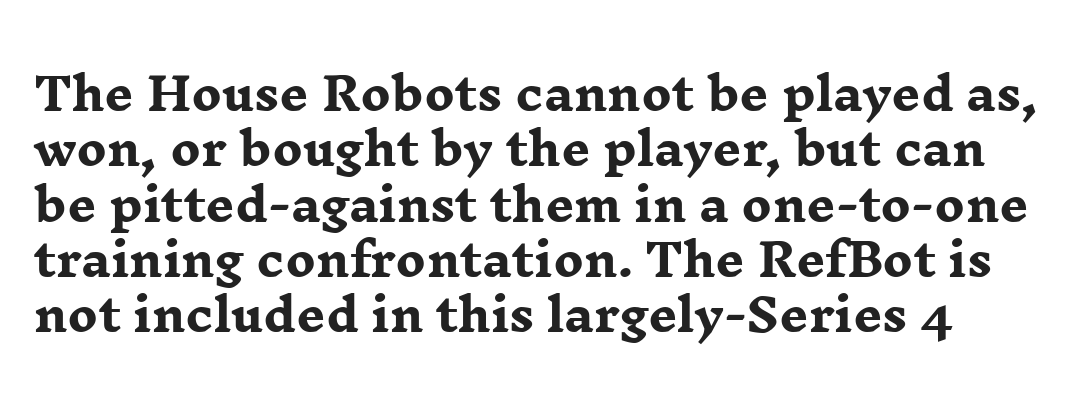
{"serif": "yes", "italic": "no", "bold": "yes", "weight": "heavy", "width": "wide", "stroke_contrast": "low", "x_height": "medium", "monospaced": "no", "underline": "no", "line_spacing_ratio": 1.23, "letter_spacing": "normal", "letter_spacing_em": 0.0, "glyph_px": 45}
